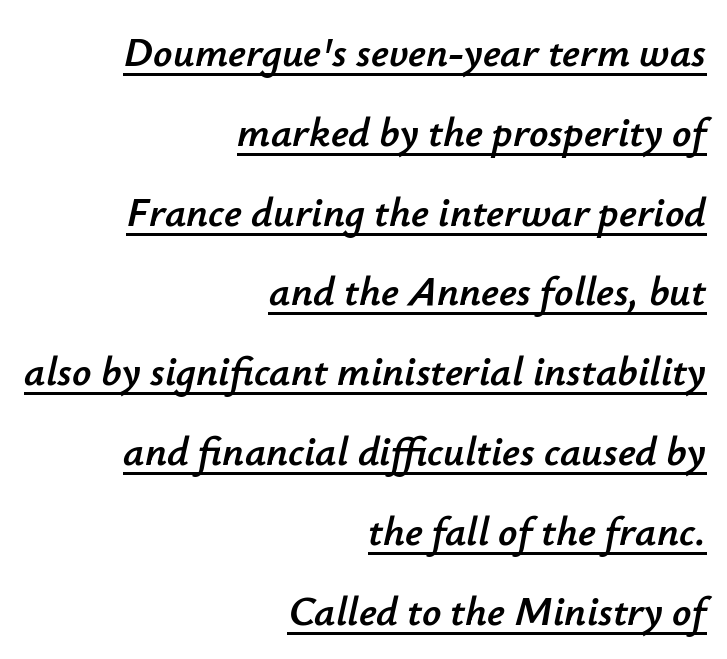
{"italic": "yes", "lean": "right", "slant_degrees": 12, "width": "normal", "stroke_contrast": "low", "x_height": "small", "monospaced": "no", "underline": "yes", "align": "right", "line_spacing": "loose", "line_spacing_ratio": 1.9, "letter_spacing": "normal", "letter_spacing_em": 0.0, "glyph_px": 42}
